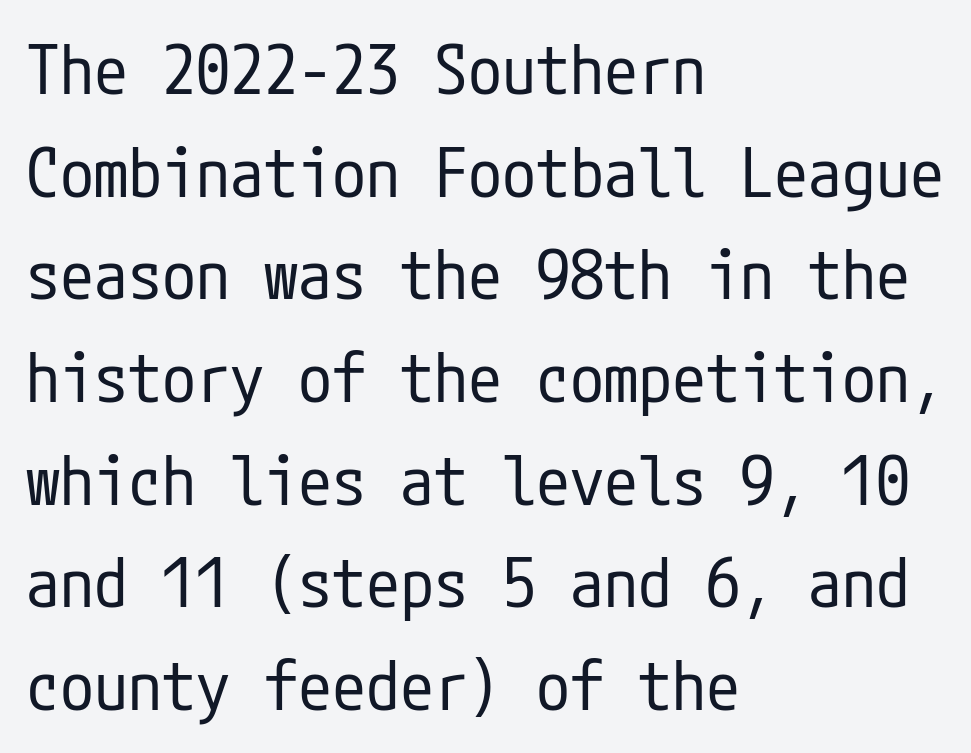
The image shows 68 px regular-weight, condensed sans-serif type, upright; set left-aligned, normal line spacing (1.51x), normal letter spacing, not underlined; low stroke contrast and a medium x-height.
